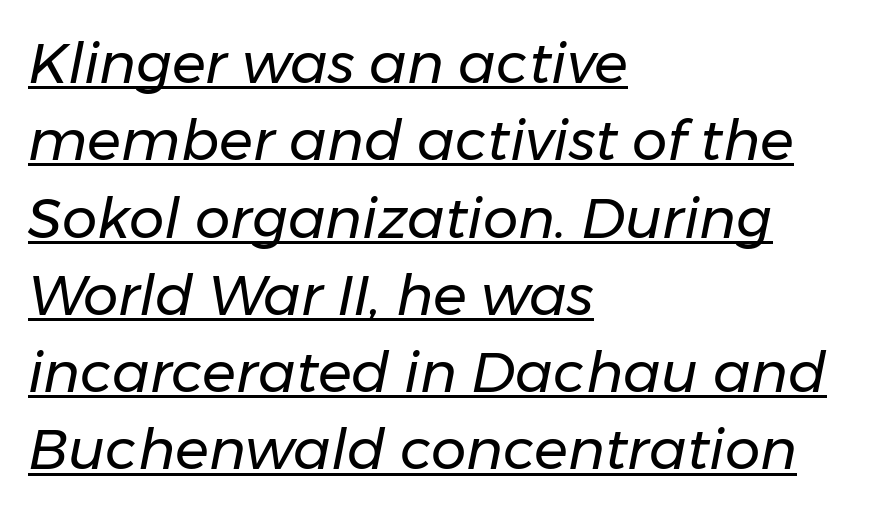
The image shows 56 px regular-weight type, italic (leaning right); set left-aligned, normal line spacing (1.38x), normal letter spacing, underlined; low stroke contrast and a medium x-height.
